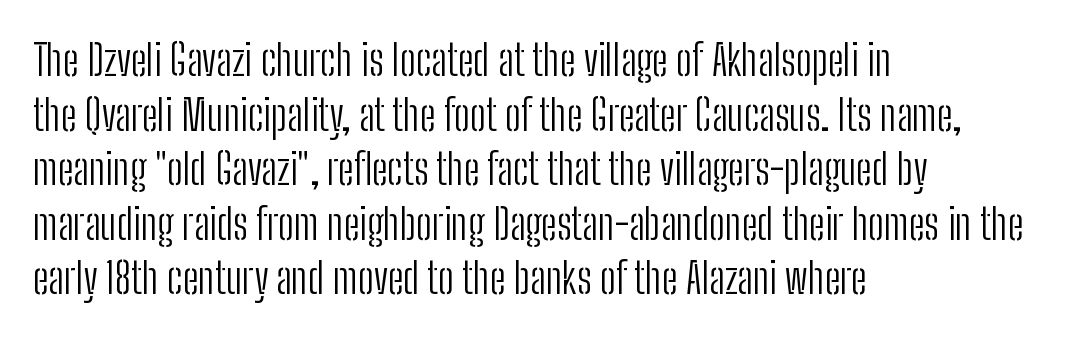
{"serif": "no", "italic": "no", "bold": "no", "weight": "light", "width": "condensed", "stroke_contrast": "low", "x_height": "medium", "monospaced": "no", "underline": "no", "align": "left", "line_spacing": "normal", "line_spacing_ratio": 1.27, "letter_spacing": "normal", "letter_spacing_em": 0.0, "glyph_px": 43}
